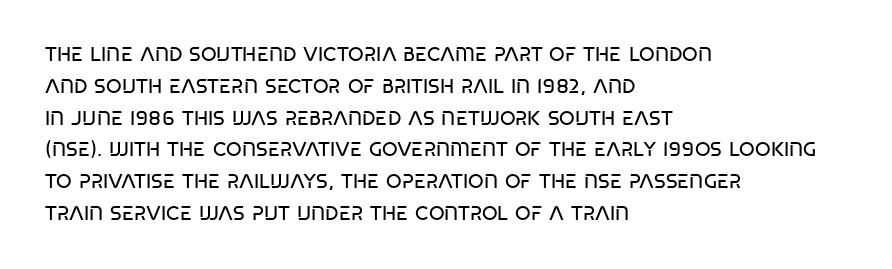
The image shows 20 px text type; set left-aligned, normal line spacing (1.59x), normal letter spacing, not underlined.
